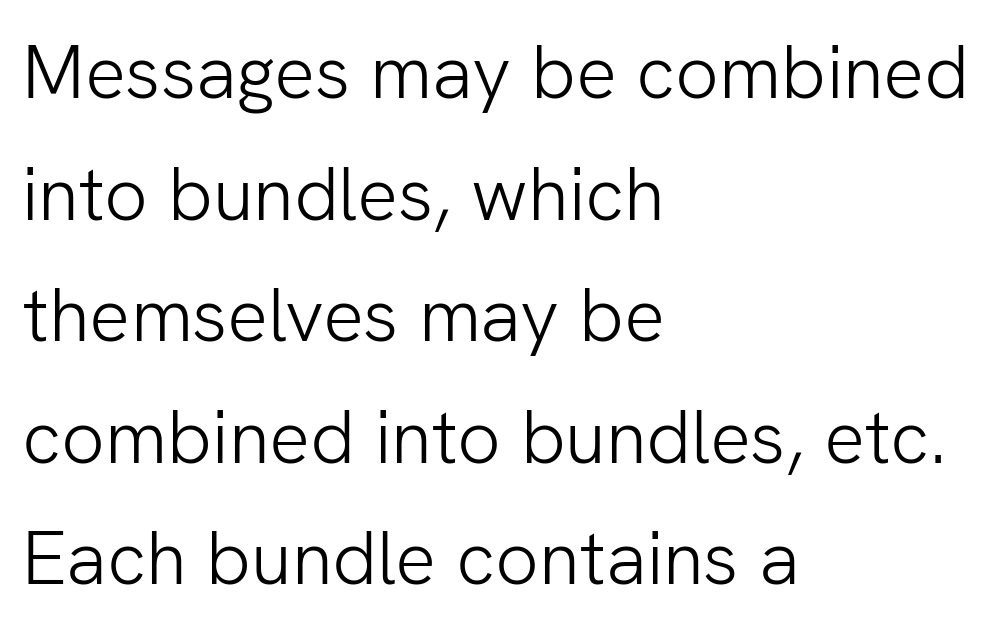
Q: Is the text bold? A: No.
Q: Is the text italic (slanted)? A: No, it is upright.
Q: Is the typeface a serif or a sans-serif typeface? A: Sans-serif.
Q: Is the text underlined? A: No.
Q: How is the paragraph aligned? A: Left-aligned.
Q: Is the spacing between letters normal or unusually wide? A: Normal.
Q: Is the spacing between lines tight, normal or loose? A: Normal.
Q: Width (condensed, normal, or wide)? A: Normal.
Q: Stroke contrast? A: Low.
Q: x-height? A: Medium.
Q: Monospaced? A: No.
